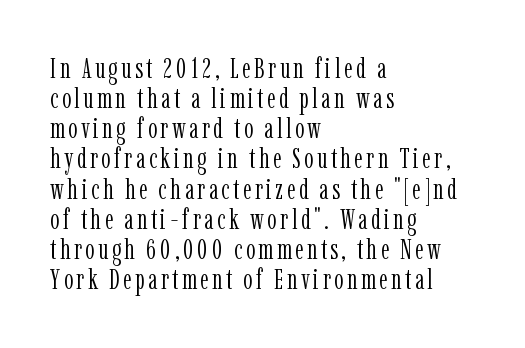
{"serif": "yes", "italic": "no", "bold": "no", "weight": "light", "width": "condensed", "stroke_contrast": "low", "x_height": "medium", "monospaced": "no", "underline": "no", "align": "left", "line_spacing": "tight", "line_spacing_ratio": 1.04, "glyph_px": 29}
